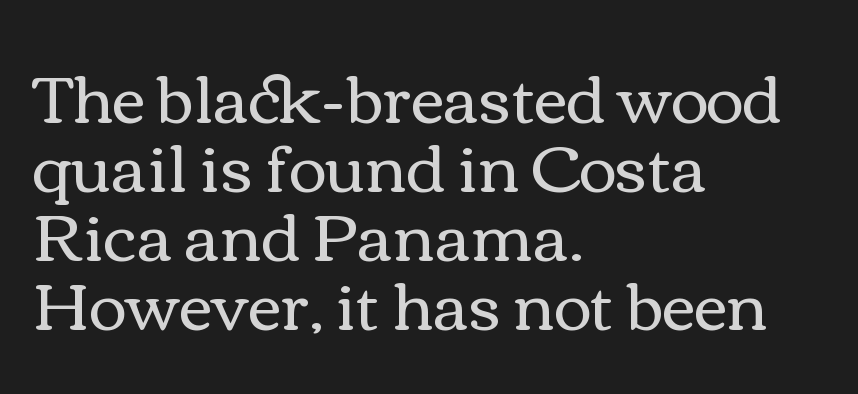
Think of a printed novel: that variable character pitch is what you see here. Rule under the text: the space is simply empty. Honestly, the letter spacing is just normal — you wouldn't notice it. The font is comparable to plain body text, perhaps lighter. Upright lettering throughout. Honestly, the rows look squashed on top of each other.
